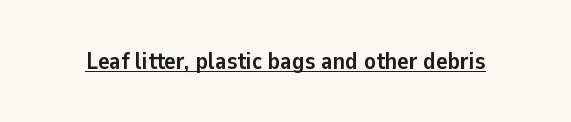
Q: Is the text bold? A: Yes.
Q: Is the text italic (slanted)? A: No, it is upright.
Q: Is the text underlined? A: Yes.
Q: Is the spacing between letters normal or unusually wide? A: Normal.
